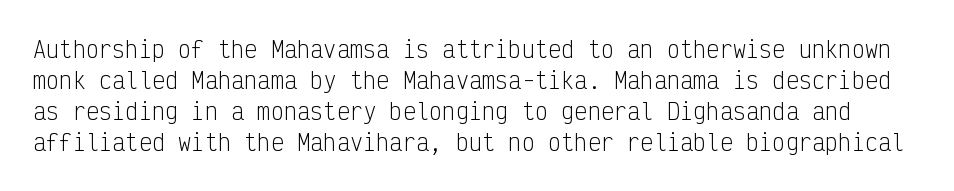
The image shows 22 px text type, upright; set normal line spacing (1.41x), normal letter spacing, not underlined.
